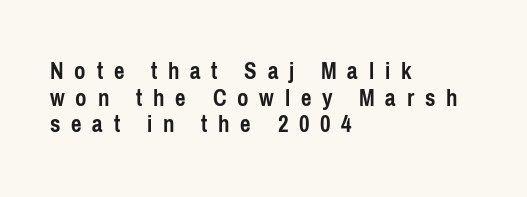
The image shows 25 px bold type, upright; set left-aligned, tight line spacing (1.07x), unusually wide letter spacing (+0.43 em), not underlined.
